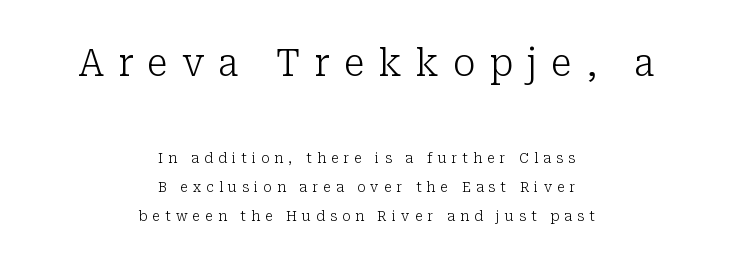
Each letter's strokes conclude with small projecting serifs. The string is rendered with underlining switched off. Every row of glyphs is offset so its center matches the block's center. Between these two stacked blocks, the higher one wins on size. Upright lettering throughout.
